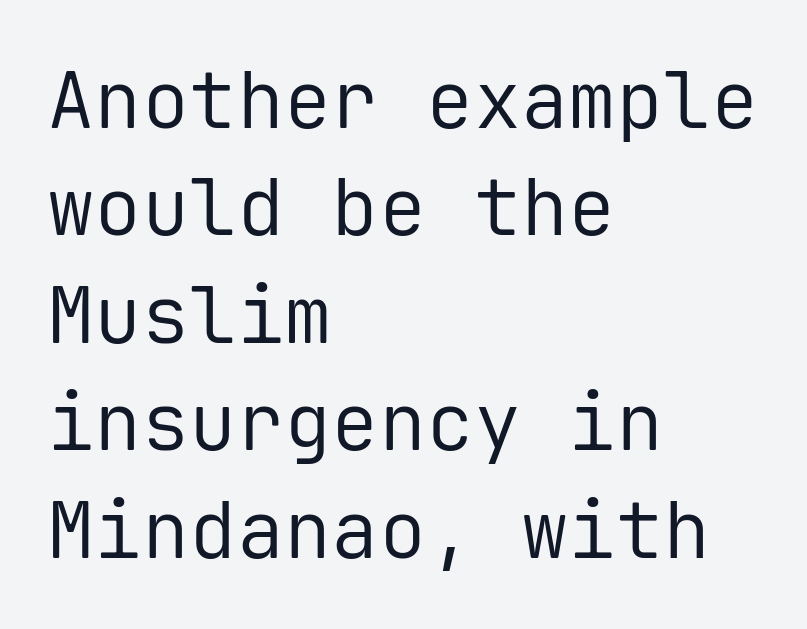
In terms of posture, this sample is upright. Serifs: no, the terminals of the letterforms are clean. A typesetter would call this leading conventional body-copy spacing. These lines are rendered in a fixed-pitch font. Line beginnings align vertically; line endings do not. You could call the tracking neutral — neither tight nor loose.
